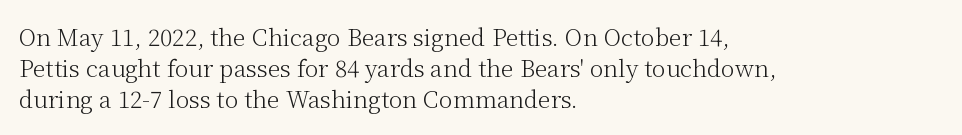
The image shows 23 px text type, upright; set left-aligned, normal line spacing (1.35x), normal letter spacing, not underlined.
